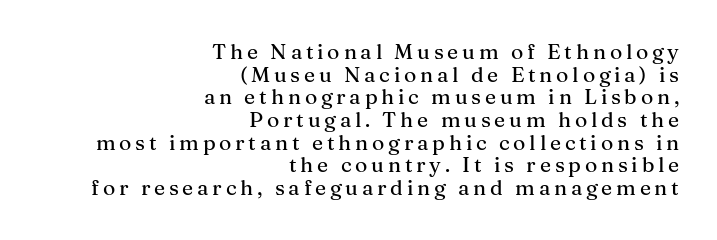
Q: Is the text italic (slanted)? A: No, it is upright.
Q: Is the text underlined? A: No.
Q: How is the paragraph aligned? A: Right-aligned.
Q: Is the spacing between lines tight, normal or loose? A: Tight.
